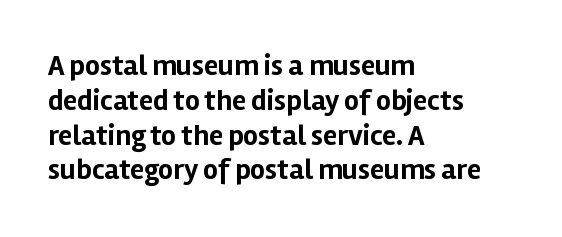
The lines are quadded left. A bare baseline throughout the passage. Caption: bold face, heavy strokes. Here the glyphs are tracked normally, forming tight word shapes.
